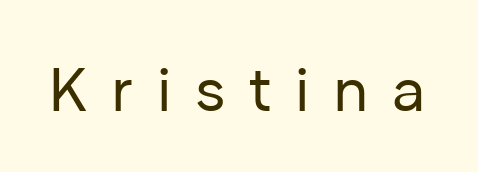
Q: Is the text bold? A: No.
Q: Is the text italic (slanted)? A: No, it is upright.
Q: Is the typeface a serif or a sans-serif typeface? A: Sans-serif.
Q: Is the text underlined? A: No.
Q: Is the spacing between letters normal or unusually wide? A: Unusually wide.
Q: Width (condensed, normal, or wide)? A: Normal.
Q: Stroke contrast? A: Low.
Q: x-height? A: Medium.
Q: Monospaced? A: No.
